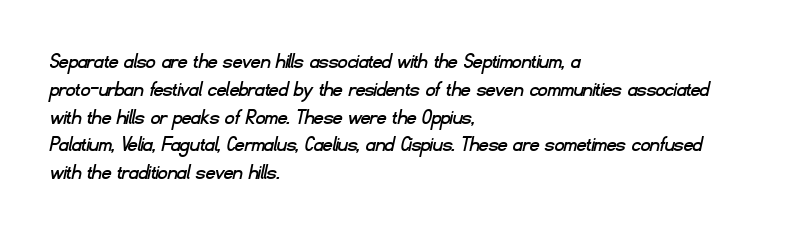
{"underline": "no", "align": "left", "line_spacing_ratio": 1.21, "letter_spacing": "normal", "letter_spacing_em": 0.0, "glyph_px": 23}
